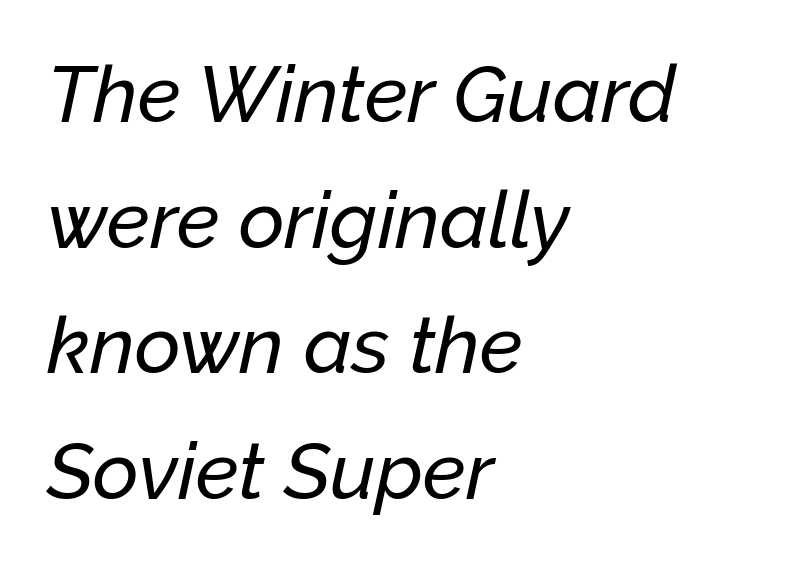
The image shows 79 px text type, italic (leaning right); set left-aligned, normal line spacing (1.59x), normal letter spacing, not underlined; low stroke contrast and a medium x-height.
